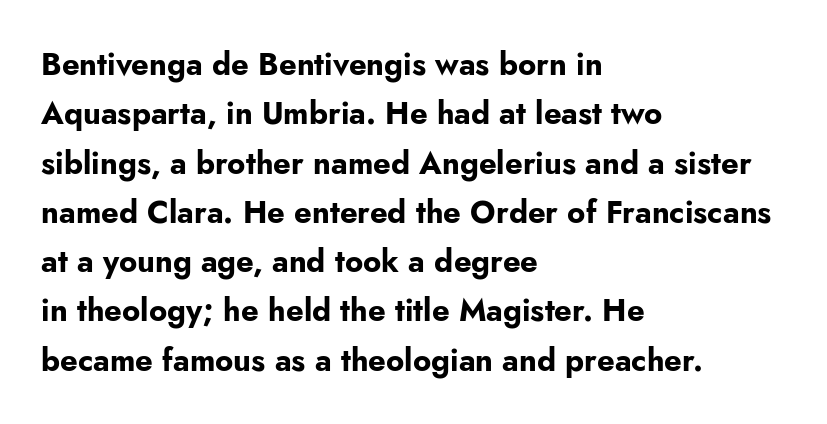
Q: Is the text bold? A: Yes.
Q: Is the text italic (slanted)? A: No, it is upright.
Q: Is the typeface a serif or a sans-serif typeface? A: Sans-serif.
Q: Is the text underlined? A: No.
Q: How is the paragraph aligned? A: Left-aligned.
Q: Is the spacing between letters normal or unusually wide? A: Normal.
Q: Is the spacing between lines tight, normal or loose? A: Normal.
Q: Width (condensed, normal, or wide)? A: Normal.
Q: Stroke contrast? A: Low.
Q: x-height? A: Small.
Q: Monospaced? A: No.
